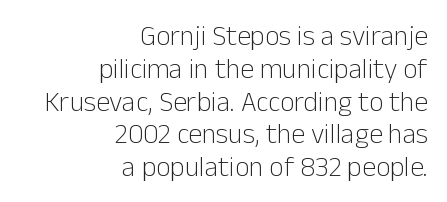
Ink coverage per letter is moderate at most. The line texture is even and compact thanks to regular tracking. These lines are composed in type without serifs. Characters remain perfectly vertical along every line.
